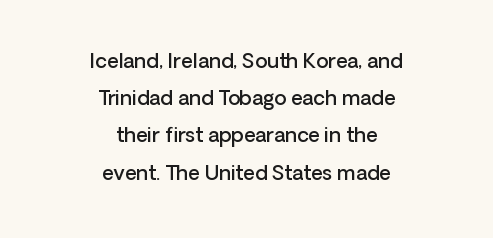
The image shows 20 px text type, upright; set centered, line spacing 1.86x, normal letter spacing, not underlined.
